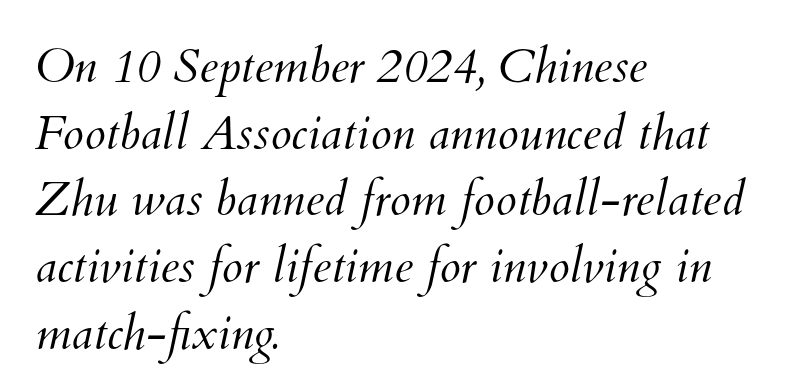
Q: Is the text bold? A: No.
Q: Is the text underlined? A: No.
Q: How is the paragraph aligned? A: Left-aligned.
Q: Is the spacing between letters normal or unusually wide? A: Normal.
Q: Is the spacing between lines tight, normal or loose? A: Normal.
Q: Width (condensed, normal, or wide)? A: Normal.
Q: Stroke contrast? A: Medium.
Q: x-height? A: Small.
Q: Monospaced? A: No.
